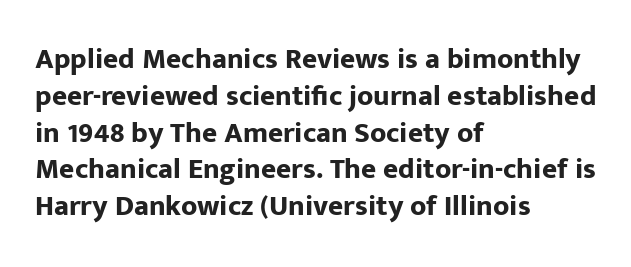
Q: Is the text bold? A: Yes.
Q: Is the text italic (slanted)? A: No, it is upright.
Q: Is the typeface a serif or a sans-serif typeface? A: Sans-serif.
Q: Is the text underlined? A: No.
Q: How is the paragraph aligned? A: Left-aligned.
Q: Is the spacing between letters normal or unusually wide? A: Normal.
Q: Is the spacing between lines tight, normal or loose? A: Normal.
Q: Width (condensed, normal, or wide)? A: Normal.
Q: Stroke contrast? A: Low.
Q: x-height? A: Medium.
Q: Monospaced? A: No.
